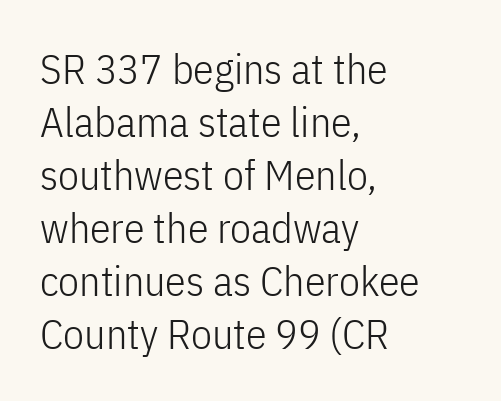
Q: Is the text bold? A: No.
Q: Is the text italic (slanted)? A: No, it is upright.
Q: Is the typeface a serif or a sans-serif typeface? A: Sans-serif.
Q: Is the text underlined? A: No.
Q: How is the paragraph aligned? A: Left-aligned.
Q: Is the spacing between letters normal or unusually wide? A: Normal.
Q: Is the spacing between lines tight, normal or loose? A: Normal.
Q: Width (condensed, normal, or wide)? A: Condensed.
Q: Stroke contrast? A: Low.
Q: x-height? A: Medium.
Q: Monospaced? A: No.
